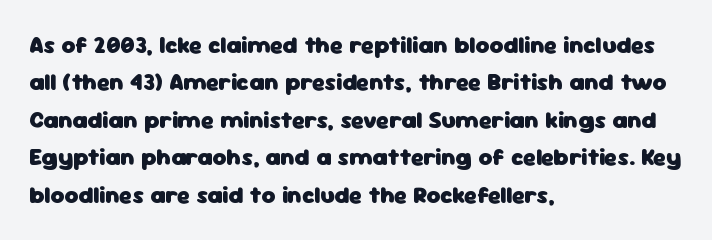
Q: Is the text bold? A: Yes.
Q: Is the text italic (slanted)? A: No, it is upright.
Q: Is the text underlined? A: No.
Q: How is the paragraph aligned? A: Left-aligned.
Q: Is the spacing between letters normal or unusually wide? A: Normal.
Q: Is the spacing between lines tight, normal or loose? A: Normal.
